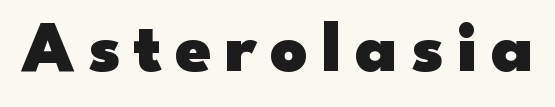
Note: no serifs on the glyphs. When letters stand straight like this, we call the style roman or upright. Note the varied advance widths — an 'i' is clearly narrower than an 'm'. The glyphs are unaccompanied by any horizontal stroke below them. Does the weight exceed regular? Yes, all the way to bold.
